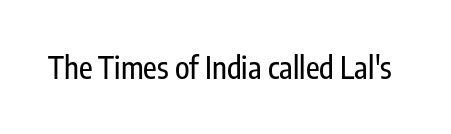
{"serif": "no", "italic": "no", "width": "condensed", "stroke_contrast": "low", "x_height": "medium", "monospaced": "no", "underline": "no", "letter_spacing": "normal", "letter_spacing_em": 0.0, "glyph_px": 30}
